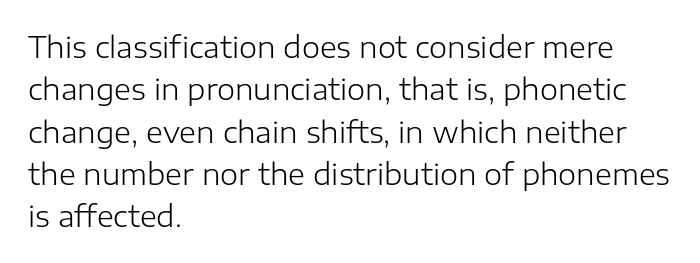
These glyphs show unthickened strokes, regular width or finer. Note the varied advance widths — an 'i' is clearly narrower than an 'm'. In terms of letterspacing, this is plain default setting. When letters stand straight like this, we call the style roman or upright. These lines are set flush left with a ragged right edge.
